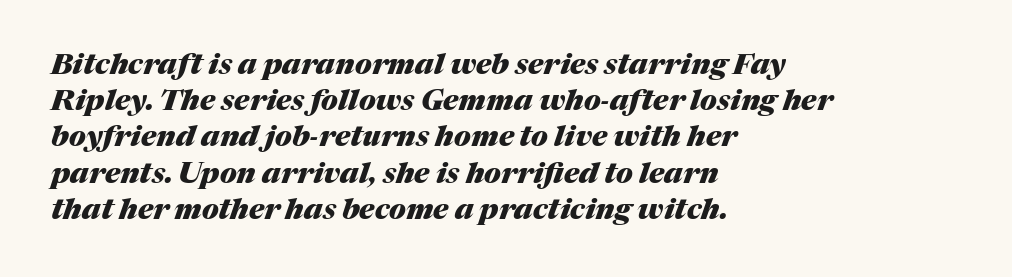
The face used here has the dense, thick strokes of a bold. These lines were composed using italics. Each new line begins a customary step beneath the previous one. Compared with typical body copy, the letter spacing here is the same. Quick note: underline off.
